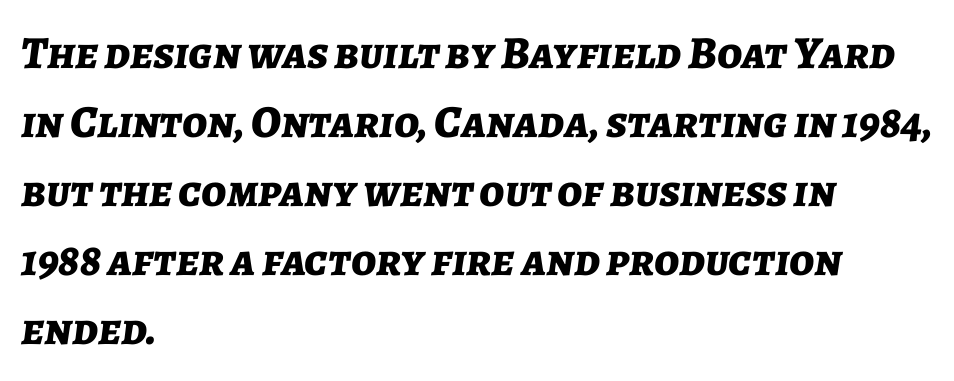
Q: Is the text bold? A: Yes.
Q: Is the text italic (slanted)? A: Yes, it leans right by about 7 degrees.
Q: Is the text underlined? A: No.
Q: How is the paragraph aligned? A: Left-aligned.
Q: Is the spacing between letters normal or unusually wide? A: Normal.
Q: Is the spacing between lines tight, normal or loose? A: Normal.
Q: Width (condensed, normal, or wide)? A: Normal.
Q: Stroke contrast? A: Low.
Q: x-height? A: Medium.
Q: Monospaced? A: No.
